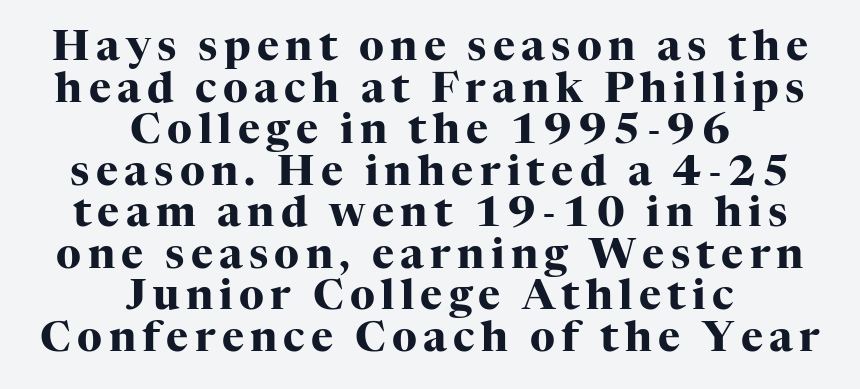
{"serif": "yes", "italic": "no", "bold": "yes", "weight": "heavy", "width": "normal", "stroke_contrast": "high", "x_height": "medium", "monospaced": "no", "underline": "no", "align": "center", "line_spacing": "tight", "line_spacing_ratio": 0.99, "glyph_px": 42}
